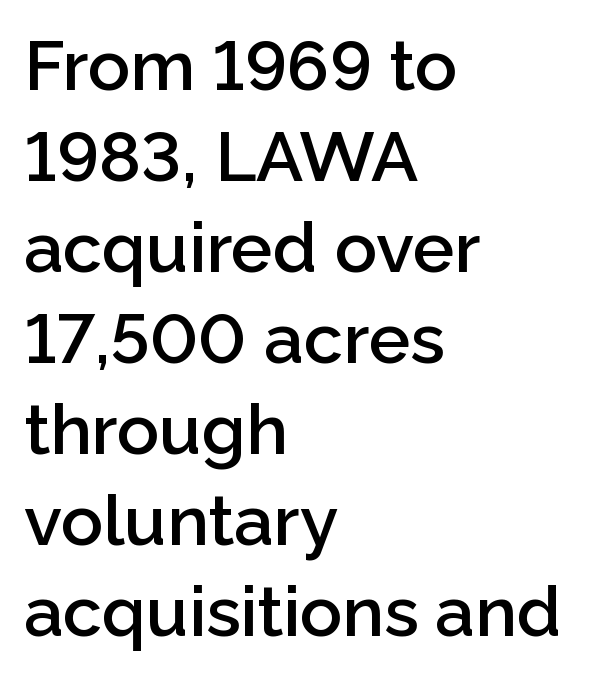
The image shows 70 px semibold sans-serif type, upright; set left-aligned, normal line spacing (1.3x), normal letter spacing, not underlined; low stroke contrast and a medium x-height.
